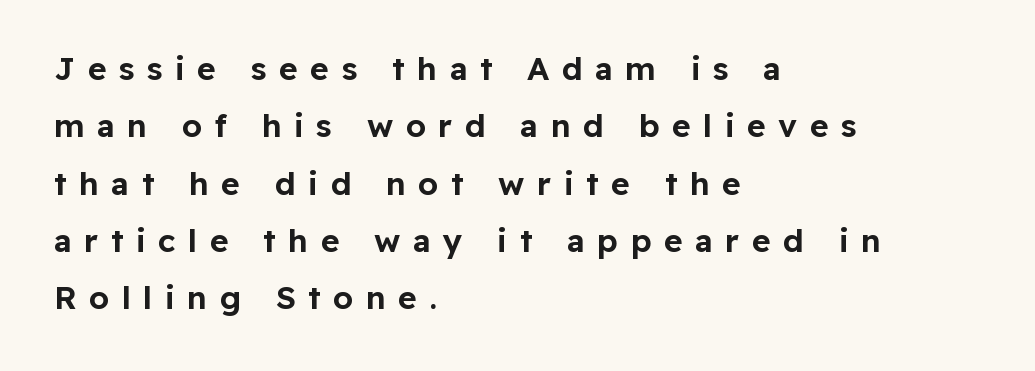
Is this a fixed-width face? No — the glyphs have proportional, varying widths. Someone cranked the tracking dial way up on this one. Ascenders rise straight up at ninety degrees. The typeface chosen for these lines omits serifs. If you drew a ruler down the left edge, every line would touch it.
